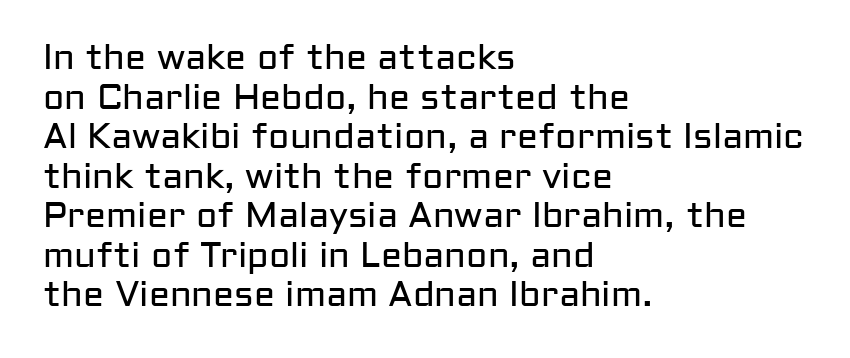
Q: Is the text bold? A: No.
Q: Is the text italic (slanted)? A: No, it is upright.
Q: Is the typeface a serif or a sans-serif typeface? A: Sans-serif.
Q: Is the text underlined? A: No.
Q: How is the paragraph aligned? A: Left-aligned.
Q: Is the spacing between letters normal or unusually wide? A: Normal.
Q: Is the spacing between lines tight, normal or loose? A: Tight.
Q: Width (condensed, normal, or wide)? A: Normal.
Q: Stroke contrast? A: Low.
Q: x-height? A: Medium.
Q: Monospaced? A: No.
